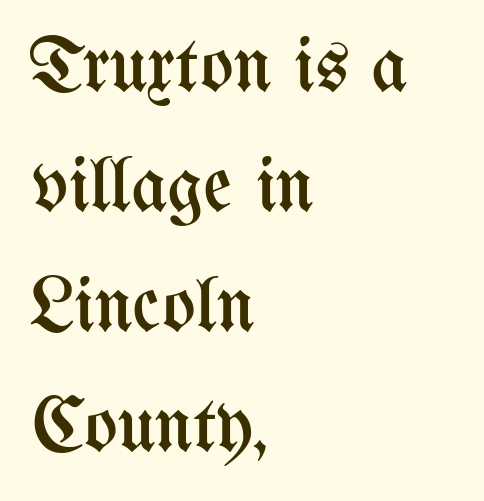
Nothing heavy about these letters — not bold at all. Where is the straight margin? On the left. The horizontal fit of the characters is conventional and even. Posture: straight, roman, zero tilt. Any mark beneath the type? The region is blank.
